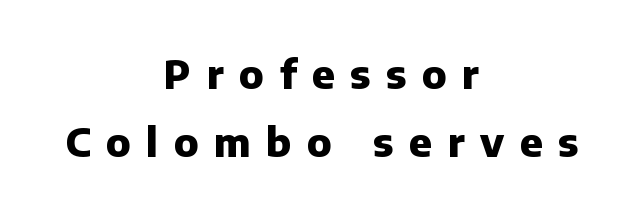
The image shows 40 px heavy sans-serif type, upright; set centered, line spacing 1.71x, unusually wide letter spacing (+0.39 em), not underlined; low stroke contrast and a medium x-height.
